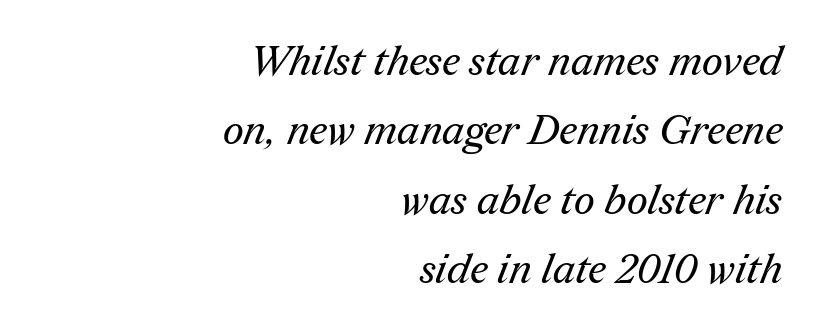
{"serif": "yes", "bold": "no", "weight": "regular", "width": "normal", "stroke_contrast": "medium", "x_height": "medium", "monospaced": "no", "underline": "no", "align": "right", "line_spacing": "normal", "line_spacing_ratio": 1.69, "letter_spacing": "normal", "letter_spacing_em": 0.0, "glyph_px": 41}
